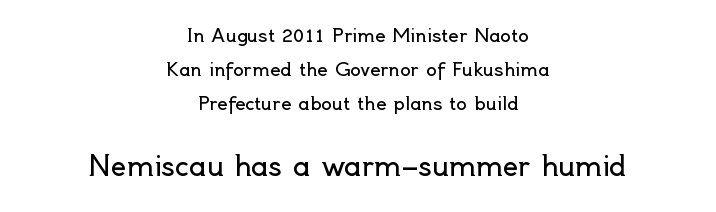
{"italic": "no", "bold": "no", "underline": "no", "align": "center", "line_spacing_ratio": 1.89, "letter_spacing": "normal", "letter_spacing_em": 0.0, "larger_block": "second", "size_ratio": 1.5, "glyph_px": 27}
